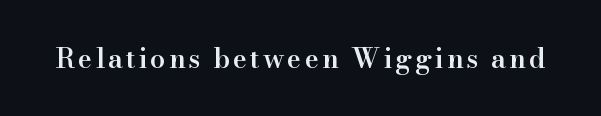
{"italic": "no", "bold": "semi", "underline": "no", "glyph_px": 27}
